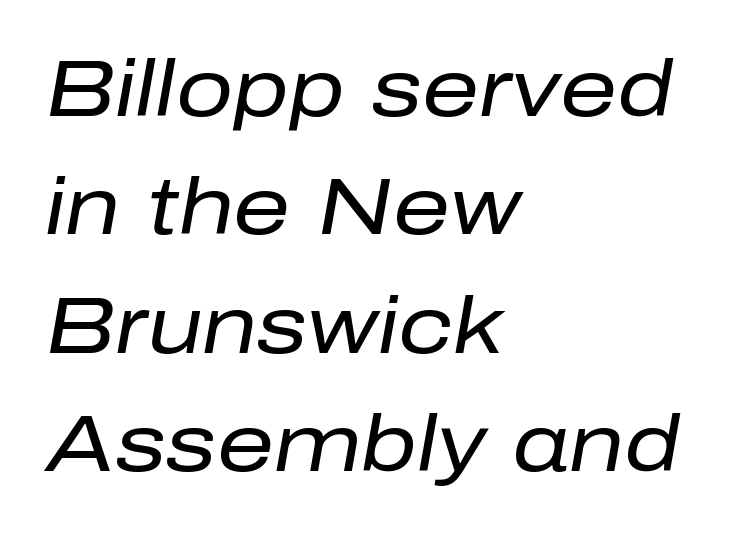
Q: Is the text bold? A: No.
Q: Is the text italic (slanted)? A: Yes, it leans right by about 10 degrees.
Q: Is the text underlined? A: No.
Q: How is the paragraph aligned? A: Left-aligned.
Q: Is the spacing between letters normal or unusually wide? A: Normal.
Q: Is the spacing between lines tight, normal or loose? A: Normal.
Q: Width (condensed, normal, or wide)? A: Normal.
Q: Stroke contrast? A: Low.
Q: x-height? A: Medium.
Q: Monospaced? A: No.
